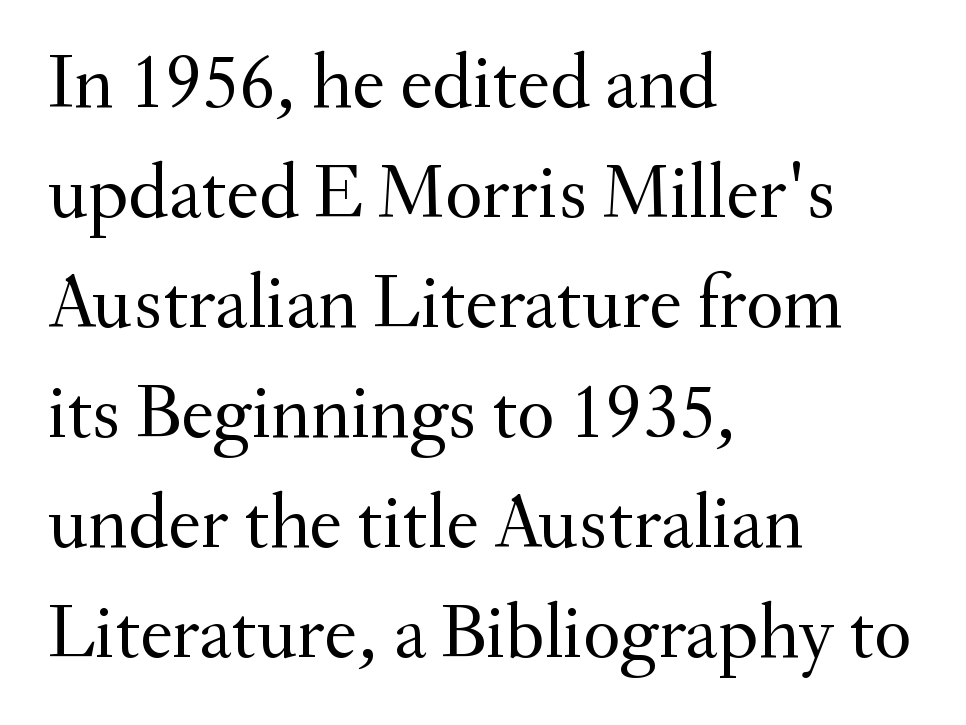
{"serif": "yes", "italic": "no", "bold": "no", "weight": "regular", "width": "normal", "stroke_contrast": "medium", "x_height": "small", "monospaced": "no", "underline": "no", "align": "left", "line_spacing": "normal", "line_spacing_ratio": 1.41, "letter_spacing": "normal", "letter_spacing_em": 0.0, "glyph_px": 78}
